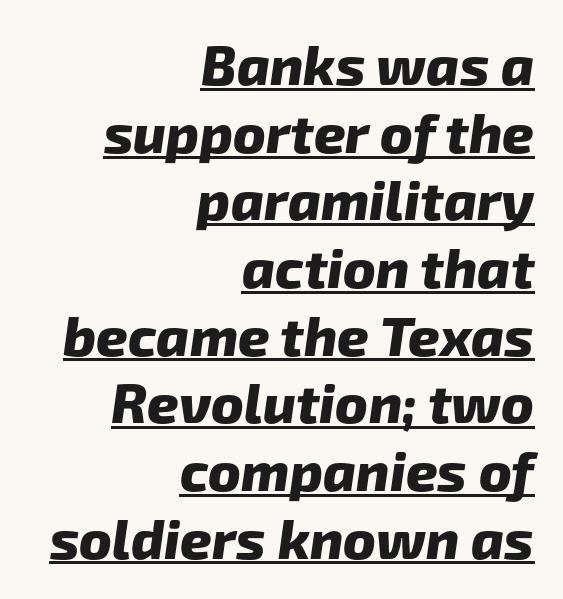
Q: Is the text bold? A: Yes.
Q: Is the typeface a serif or a sans-serif typeface? A: Sans-serif.
Q: Is the text underlined? A: Yes.
Q: How is the paragraph aligned? A: Right-aligned.
Q: Is the spacing between letters normal or unusually wide? A: Normal.
Q: Width (condensed, normal, or wide)? A: Normal.
Q: Stroke contrast? A: Low.
Q: x-height? A: Medium.
Q: Monospaced? A: No.
